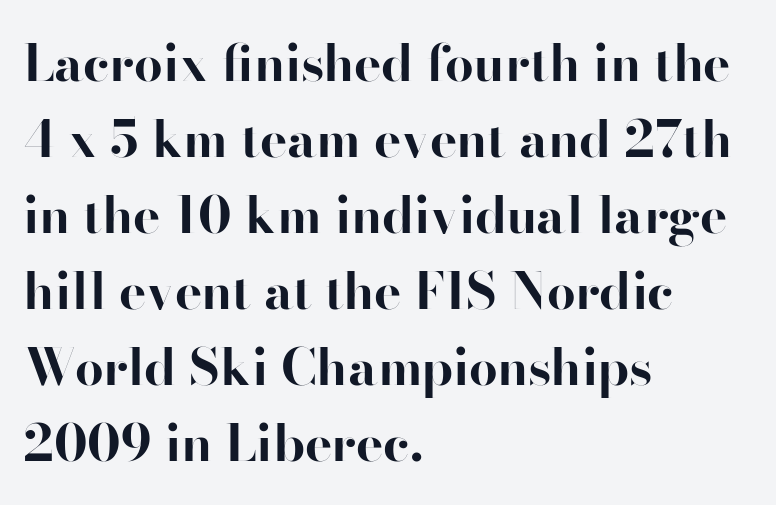
Short and long lines alike share a common starting point at left. Leading matches the norm, producing a regular column. Is this a sans? Yes — the strokes have no serifs. Each word holds together tightly as a unit, with standard inter-letter gaps. In terms of weight, the rendering is a true, heavy bold.
